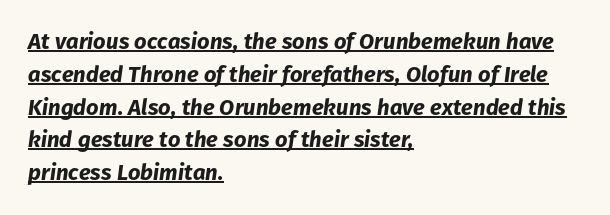
Q: Is the text bold? A: Yes.
Q: Is the text italic (slanted)? A: Yes, it leans right by about 8 degrees.
Q: Is the text underlined? A: Yes.
Q: How is the paragraph aligned? A: Left-aligned.
Q: Is the spacing between letters normal or unusually wide? A: Normal.
Q: Is the spacing between lines tight, normal or loose? A: Normal.
